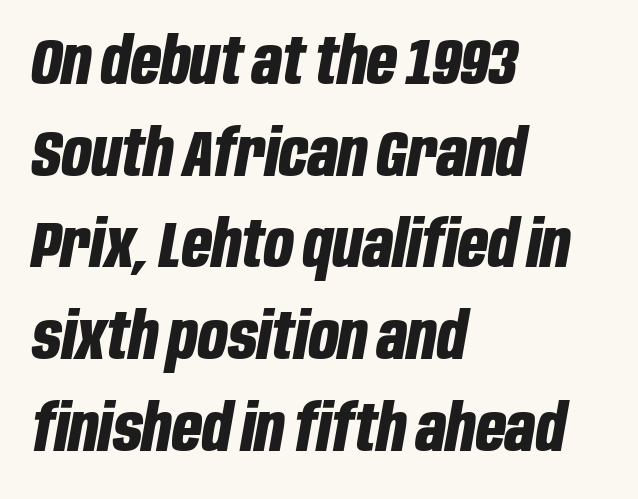
{"italic": "yes", "lean": "right", "slant_degrees": 10, "bold": "yes", "weight": "bold", "width": "condensed", "stroke_contrast": "low", "x_height": "large", "monospaced": "no", "underline": "no", "align": "left", "line_spacing": "normal", "line_spacing_ratio": 1.41, "letter_spacing": "normal", "letter_spacing_em": 0.0, "glyph_px": 65}
